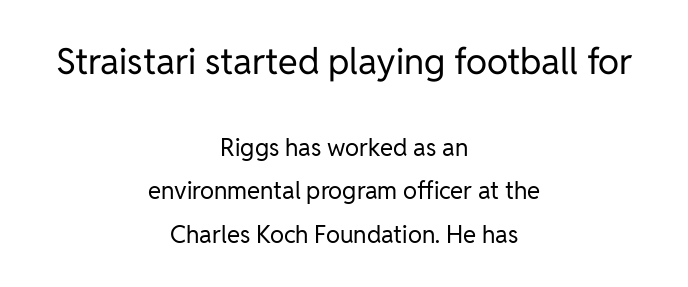
No italicization has been applied; the sample stays upright. This rendering leaves character spacing at its baseline value. Serifs: no, the terminals of the letterforms are clean. This rendering features lettering with no underline. The letters advance in unequal steps, a hallmark of proportional type.
